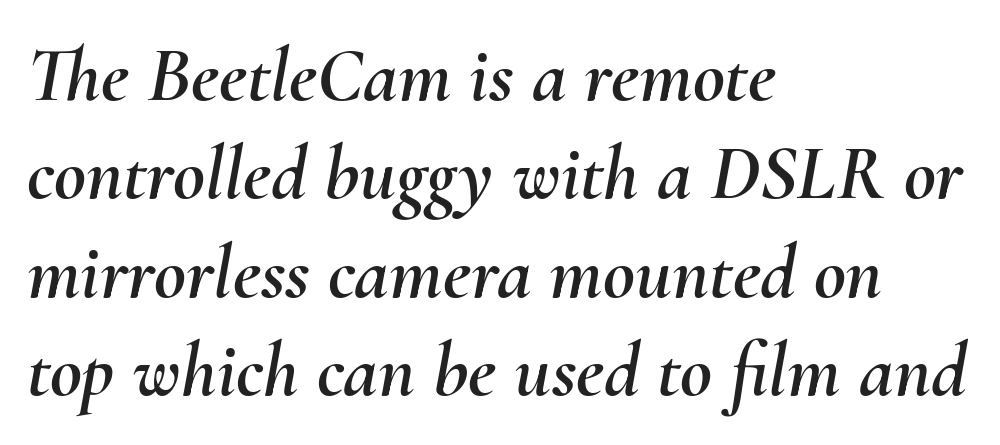
Q: Is the text italic (slanted)? A: Yes, it leans right by about 10 degrees.
Q: Is the text underlined? A: No.
Q: How is the paragraph aligned? A: Left-aligned.
Q: Is the spacing between letters normal or unusually wide? A: Normal.
Q: Is the spacing between lines tight, normal or loose? A: Normal.
Q: Width (condensed, normal, or wide)? A: Normal.
Q: Stroke contrast? A: Medium.
Q: x-height? A: Small.
Q: Monospaced? A: No.
